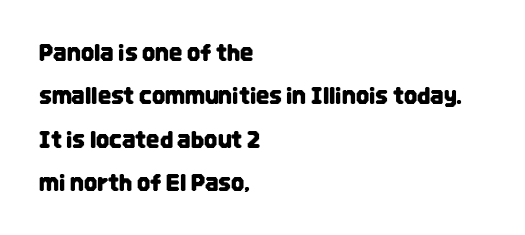
{"italic": "no", "underline": "no", "align": "left", "line_spacing_ratio": 1.89, "letter_spacing": "normal", "letter_spacing_em": 0.0, "glyph_px": 23}
